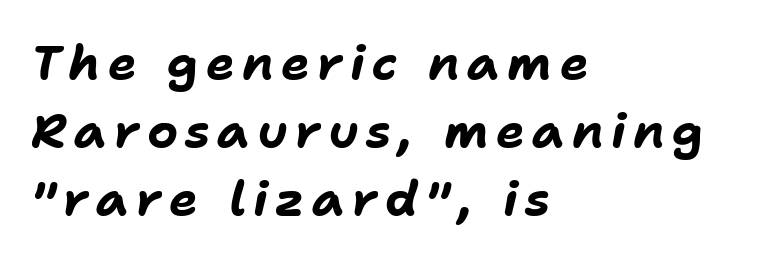
Q: Is the text bold? A: Yes.
Q: Is the text italic (slanted)? A: Yes, it leans right by about 11 degrees.
Q: Is the text underlined? A: No.
Q: How is the paragraph aligned? A: Left-aligned.
Q: Is the spacing between lines tight, normal or loose? A: Normal.
Q: Width (condensed, normal, or wide)? A: Normal.
Q: Stroke contrast? A: Low.
Q: x-height? A: Medium.
Q: Monospaced? A: No.
